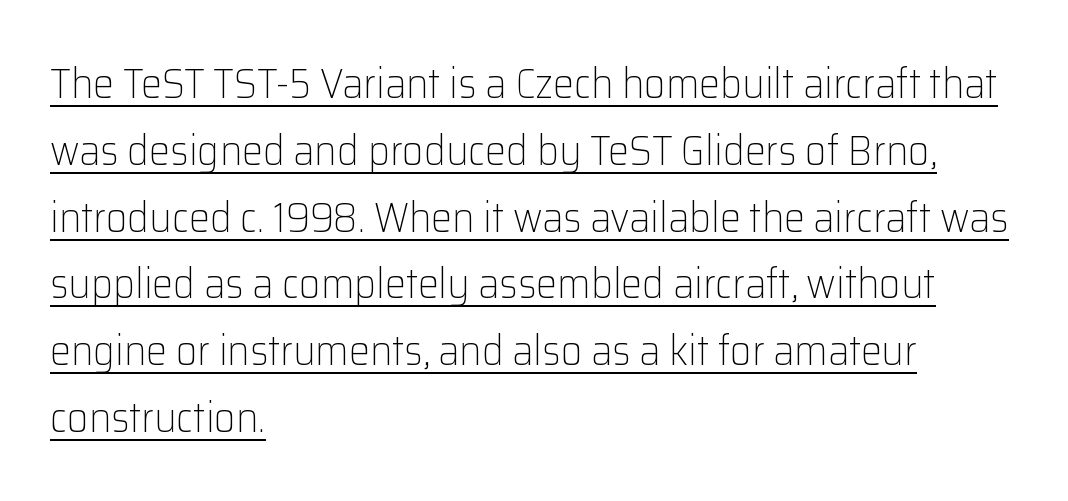
Classification — sans serif. Proportional: the letters do not fall into vertical columns. Heaviness? Minimal to ordinary, like unemphasized prose. Underline: present. The space between consecutive lines is moderate. Compared with a centered layout, this one pins lines to the left instead.
